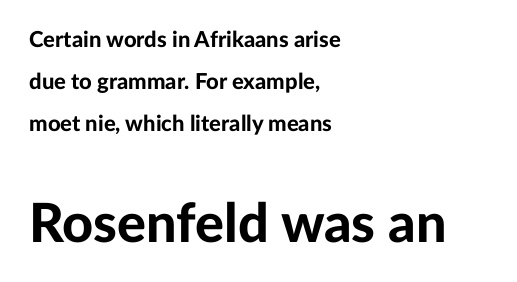
Q: Is the text bold? A: Yes.
Q: Is the text italic (slanted)? A: No, it is upright.
Q: Is the typeface a serif or a sans-serif typeface? A: Sans-serif.
Q: Is the text underlined? A: No.
Q: How is the paragraph aligned? A: Left-aligned.
Q: Is the spacing between letters normal or unusually wide? A: Normal.
Q: Is the spacing between lines tight, normal or loose? A: Loose.
Q: Which block of text is set in a larger size, the first (top) or the second (bottom)? A: The second (bottom) one.
Q: Width (condensed, normal, or wide)? A: Normal.
Q: Stroke contrast? A: Low.
Q: x-height? A: Medium.
Q: Monospaced? A: No.
